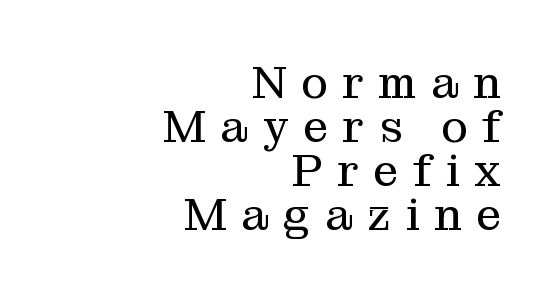
Notice how the stems are strictly vertical — no italics here. Plain, unruled lines of type. The designer went with a serif here, giving each stem small feet. Think of a printed novel: that variable character pitch is what you see here. Leftover space on each line is placed entirely before the opening word.
